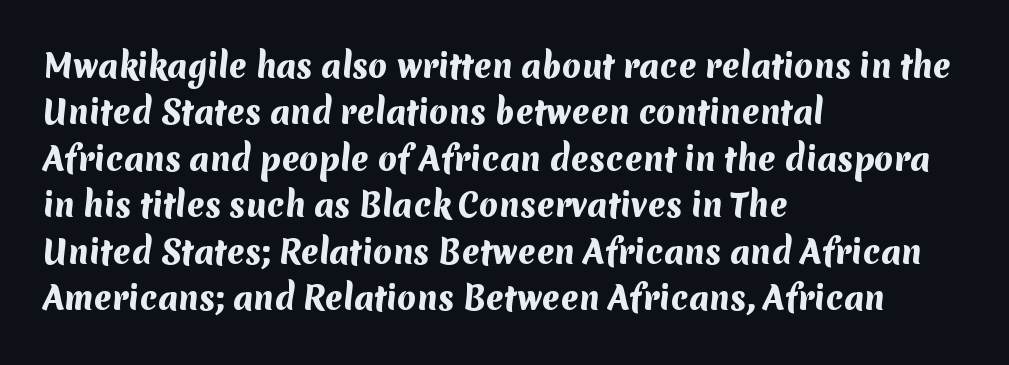
Here the glyphs are tracked normally, forming tight word shapes. Spacing verdict: proportional, widths tailored to each character. Is there much room between lines? A standard amount, neither cramped nor airy. Descenders are the only things crossing below the line.
